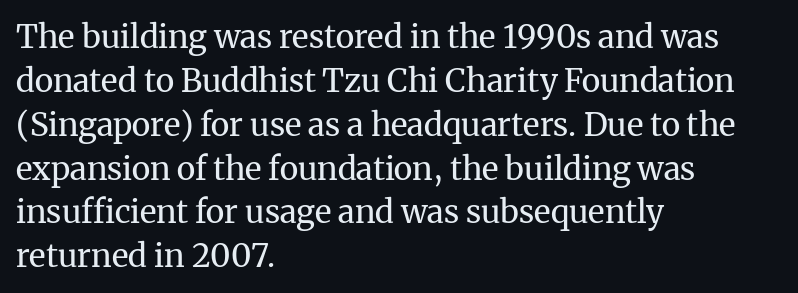
The image shows 32 px regular-weight serif type, upright; set left-aligned, normal line spacing (1.37x), normal letter spacing, not underlined; medium stroke contrast and a medium x-height.
